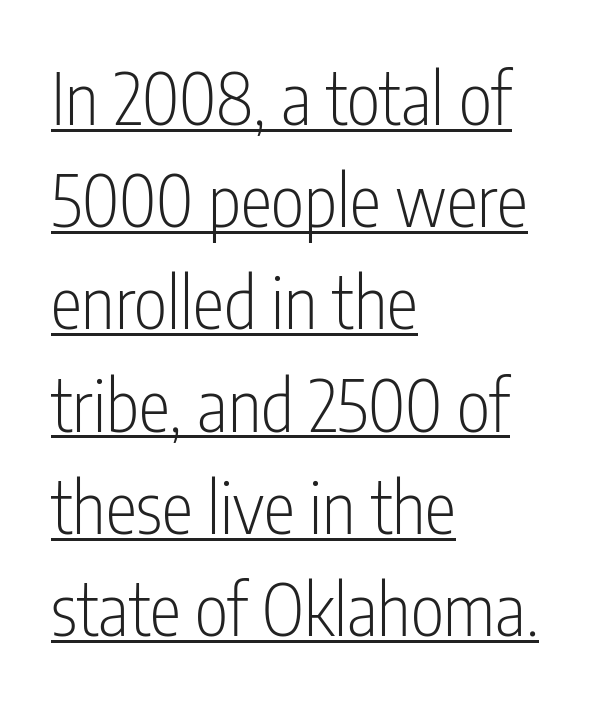
{"serif": "no", "italic": "no", "bold": "no", "weight": "light", "width": "condensed", "stroke_contrast": "low", "x_height": "medium", "monospaced": "no", "underline": "yes", "align": "left", "line_spacing": "normal", "line_spacing_ratio": 1.44, "letter_spacing": "normal", "letter_spacing_em": 0.0, "glyph_px": 71}
